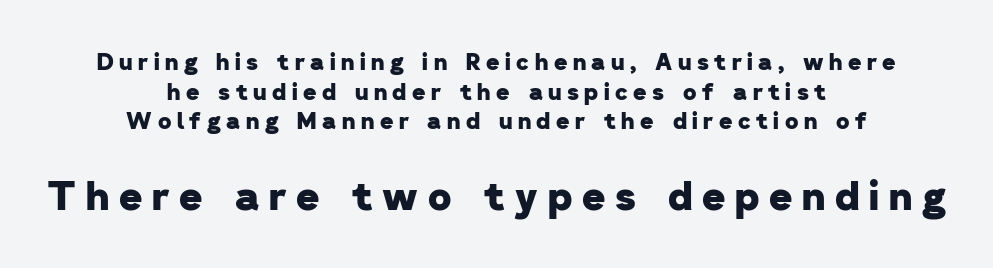
Q: Is the text bold? A: Yes.
Q: Is the typeface a serif or a sans-serif typeface? A: Sans-serif.
Q: Is the text underlined? A: No.
Q: How is the paragraph aligned? A: Centered.
Q: Is the spacing between letters normal or unusually wide? A: Unusually wide.
Q: Is the spacing between lines tight, normal or loose? A: Normal.
Q: Which block of text is set in a larger size, the first (top) or the second (bottom)? A: The second (bottom) one.
Q: Width (condensed, normal, or wide)? A: Normal.
Q: Stroke contrast? A: Low.
Q: x-height? A: Medium.
Q: Monospaced? A: No.
